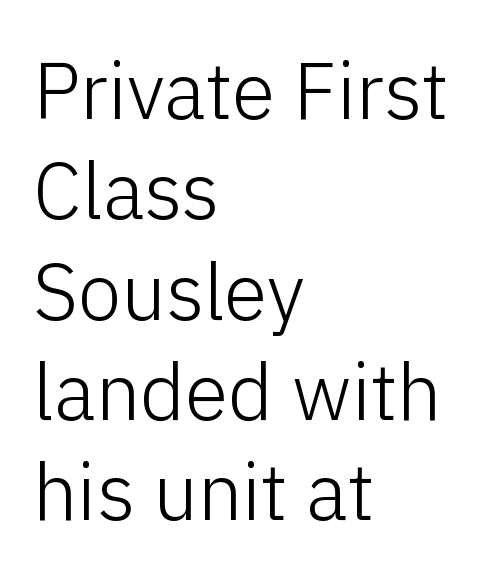
{"serif": "no", "italic": "no", "bold": "no", "weight": "light", "width": "normal", "stroke_contrast": "low", "x_height": "medium", "monospaced": "no", "underline": "no", "align": "left", "line_spacing": "normal", "line_spacing_ratio": 1.27, "letter_spacing": "normal", "letter_spacing_em": 0.0, "glyph_px": 79}
